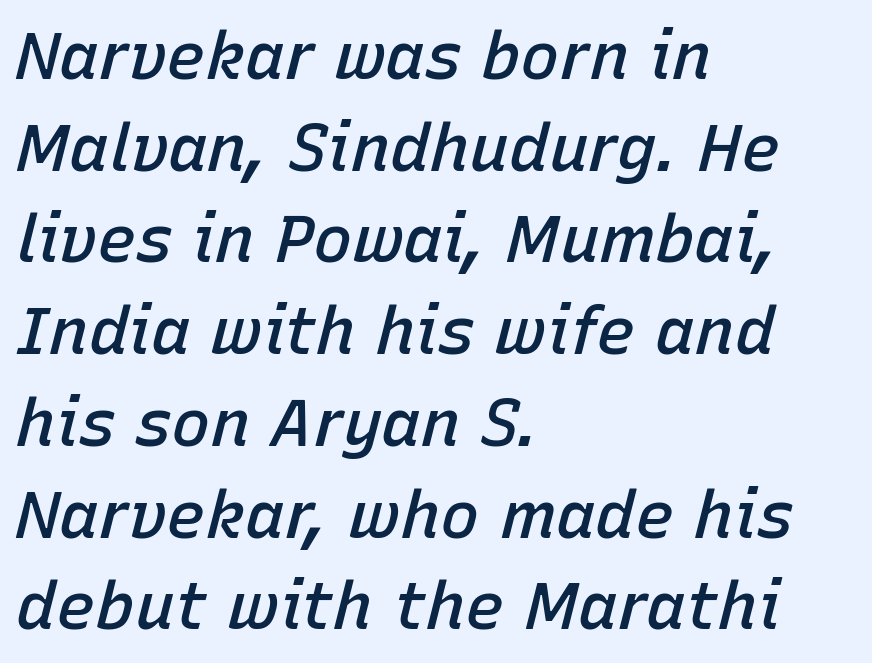
Q: Is the text bold? A: Semi-bold.
Q: Is the text italic (slanted)? A: Yes, it leans right by about 15 degrees.
Q: Is the text underlined? A: No.
Q: How is the paragraph aligned? A: Left-aligned.
Q: Is the spacing between letters normal or unusually wide? A: Normal.
Q: Is the spacing between lines tight, normal or loose? A: Normal.
Q: Width (condensed, normal, or wide)? A: Normal.
Q: Stroke contrast? A: Low.
Q: x-height? A: Medium.
Q: Monospaced? A: No.
